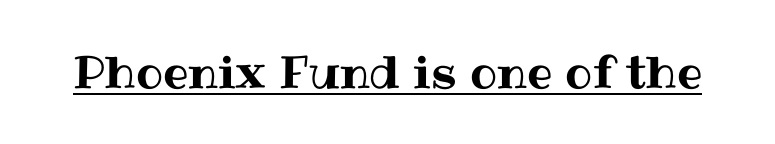
Note the varied advance widths — an 'i' is clearly narrower than an 'm'. Caption: standard tracking, unaltered. The typesetter has applied underlining to the passage shown. Every character sits straight up, as roman type does.
